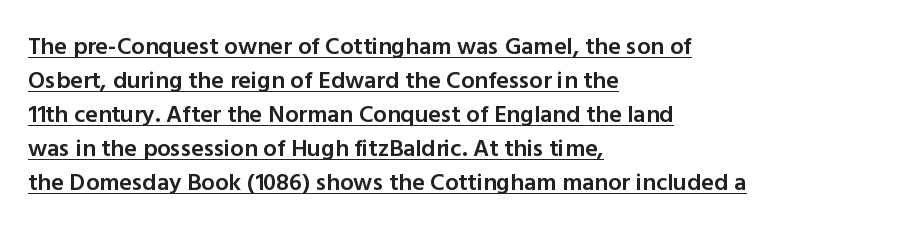
A semibold gives these letters moderate extra thickness, short of bold. These lines are set flush left with a ragged right edge. Leading: standard. When letters stand straight like this, we call the style roman or upright. Is the letter spacing exaggerated? No — it looks like the ordinary default. What decoration does the sample have? An underline.
